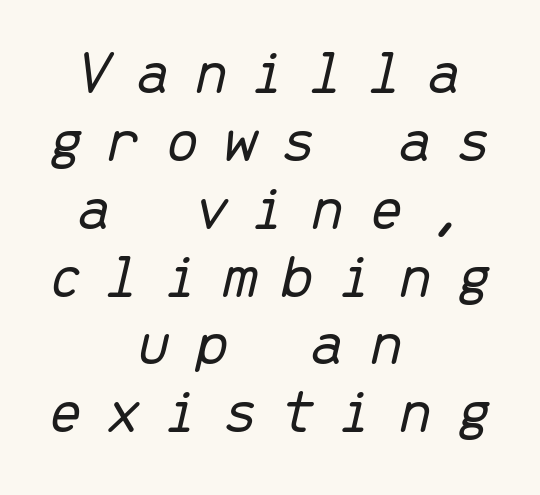
Q: Is the text bold? A: No.
Q: Is the text italic (slanted)? A: Yes, it leans right by about 13 degrees.
Q: Is the text underlined? A: No.
Q: How is the paragraph aligned? A: Centered.
Q: Is the spacing between letters normal or unusually wide? A: Unusually wide.
Q: Is the spacing between lines tight, normal or loose? A: Tight.
Q: Width (condensed, normal, or wide)? A: Normal.
Q: Stroke contrast? A: Low.
Q: x-height? A: Medium.
Q: Monospaced? A: Yes.
